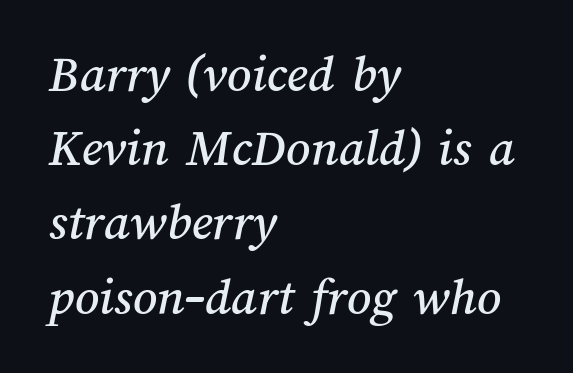
The image shows 53 px text type; set left-aligned, normal line spacing (1.4x), normal letter spacing, not underlined; medium stroke contrast and a medium x-height.
